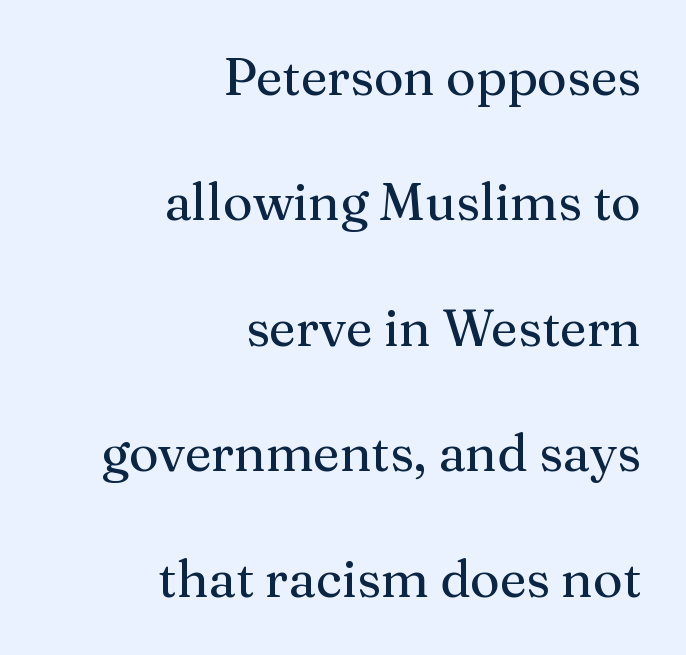
Q: Is the text italic (slanted)? A: No, it is upright.
Q: Is the typeface a serif or a sans-serif typeface? A: Serif.
Q: Is the text underlined? A: No.
Q: How is the paragraph aligned? A: Right-aligned.
Q: Is the spacing between letters normal or unusually wide? A: Normal.
Q: Is the spacing between lines tight, normal or loose? A: Loose.
Q: Width (condensed, normal, or wide)? A: Normal.
Q: Stroke contrast? A: Medium.
Q: x-height? A: Medium.
Q: Monospaced? A: No.
